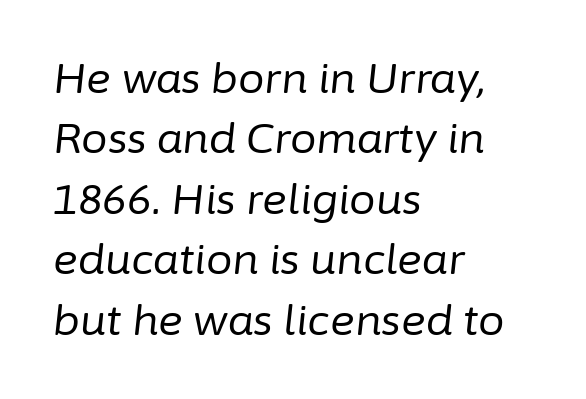
{"italic": "yes", "lean": "right", "slant_degrees": 6, "bold": "no", "weight": "regular", "width": "normal", "stroke_contrast": "low", "x_height": "medium", "monospaced": "no", "underline": "no", "align": "left", "line_spacing": "normal", "line_spacing_ratio": 1.44, "letter_spacing": "normal", "letter_spacing_em": 0.0, "glyph_px": 42}
